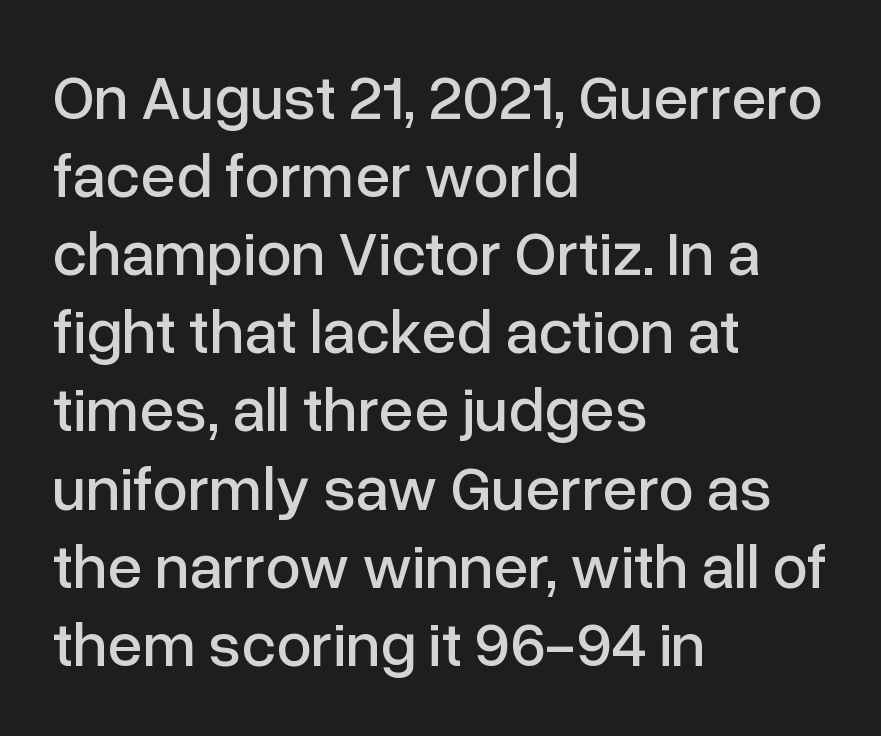
The image shows 63 px sans-serif type, upright; set left-aligned, line spacing 1.24x, normal letter spacing, not underlined; low stroke contrast and a medium x-height.
